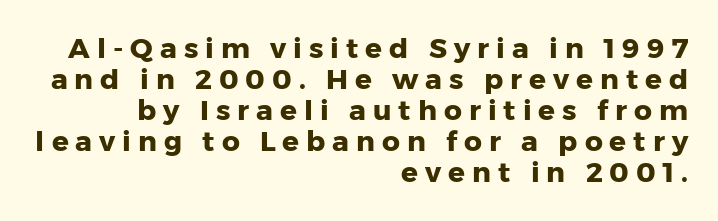
The image shows 28 px heavy sans-serif type, upright; set right-aligned, tight line spacing (1.11x), unusually wide letter spacing (+0.25 em), not underlined; low stroke contrast and a medium x-height.
